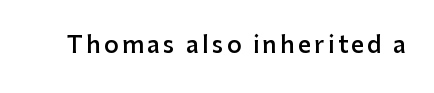
Q: Is the text bold? A: Semi-bold.
Q: Is the text italic (slanted)? A: No, it is upright.
Q: Is the text underlined? A: No.
